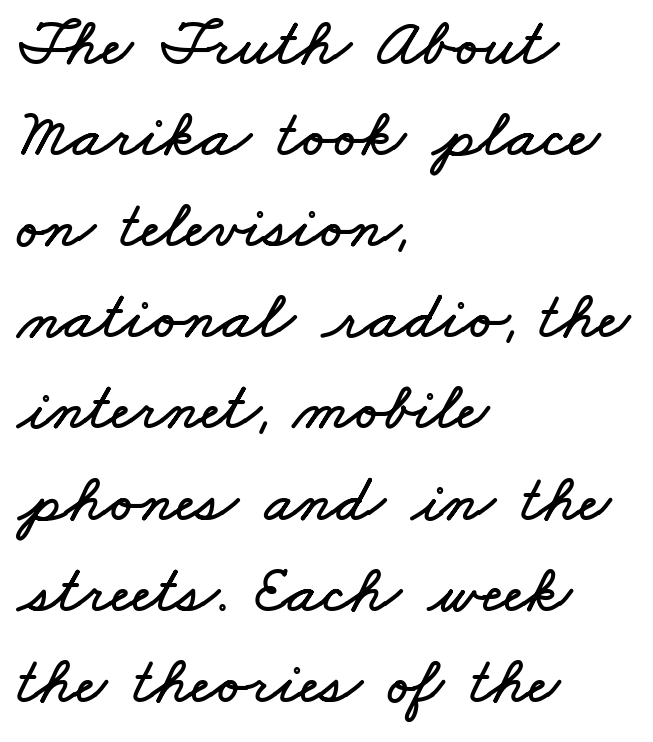
The image shows 67 px wide type; set left-aligned, normal line spacing (1.36x), normal letter spacing, not underlined; low stroke contrast and a small x-height.
